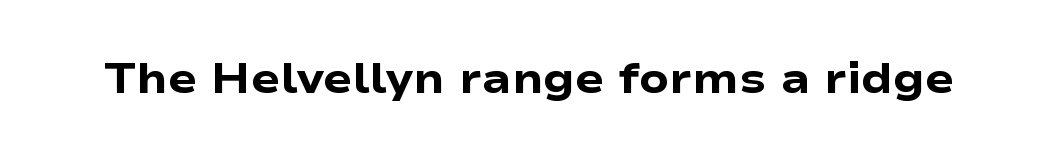
The glyphs in this specimen are sans serif. Do the characters align in a grid? No, the font is proportional. Upright lettering throughout. The space beneath each line is pristine and unruled.
